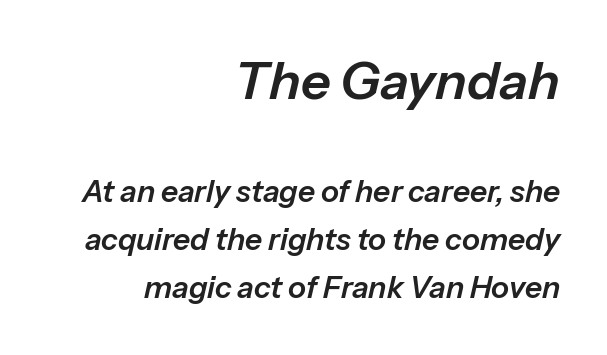
The image shows 52 px text type, italic (leaning right); set right-aligned, normal line spacing (1.6x), normal letter spacing, not underlined; the first (top) block is 1.73x larger; low stroke contrast and a medium x-height.
